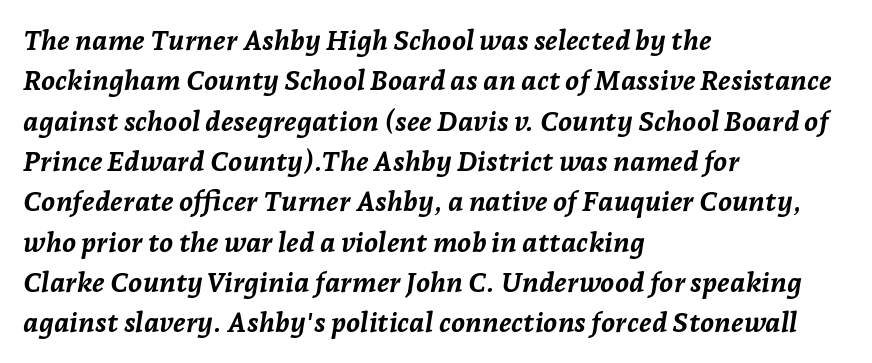
Leftover space on each line is placed entirely after the last word. Thick stems and heavy bowls — unmistakably bold. The area under the type is left untouched. The letters advance in unequal steps, a hallmark of proportional type.
